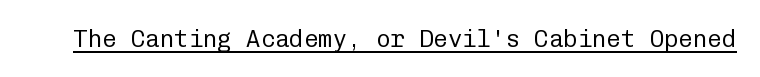
The image shows 24 px text type, upright; set normal letter spacing, underlined.
